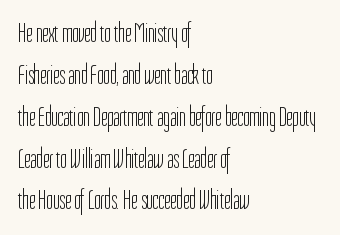
The image shows 27 px text type, upright; set left-aligned, normal line spacing (1.55x), normal letter spacing, not underlined.
